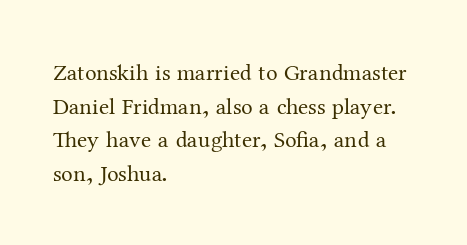
The image shows 23 px text type, upright; set left-aligned, normal line spacing (1.46x), normal letter spacing, not underlined.
